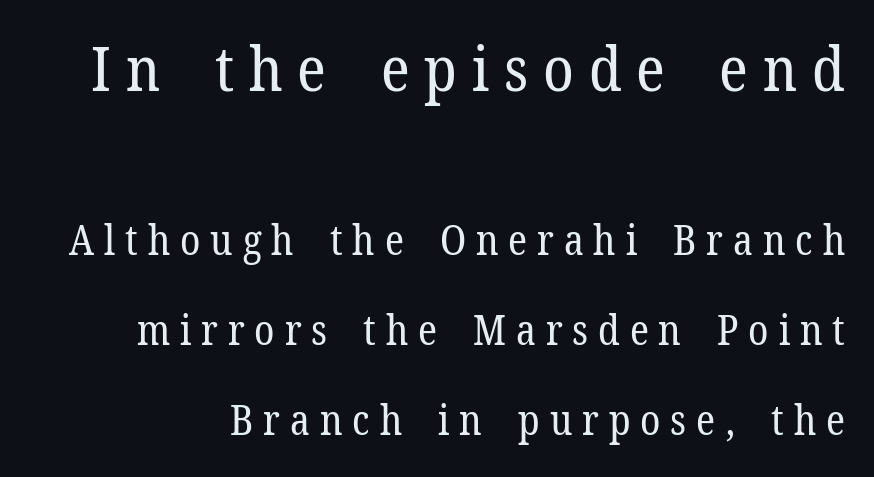
{"serif": "yes", "italic": "no", "bold": "no", "weight": "regular", "width": "normal", "stroke_contrast": "low", "x_height": "medium", "monospaced": "no", "underline": "no", "line_spacing": "loose", "line_spacing_ratio": 2.19, "letter_spacing": "wide", "letter_spacing_em": 0.24, "larger_block": "first", "size_ratio": 1.51, "glyph_px": 62}
